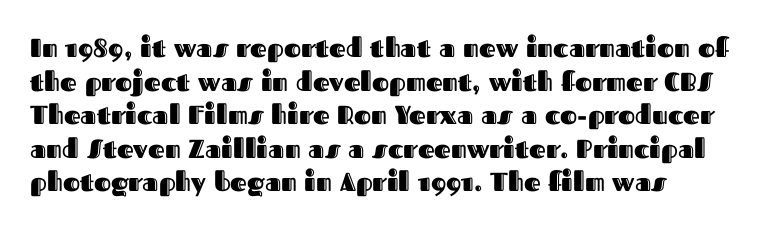
{"italic": "no", "underline": "no", "align": "left", "line_spacing": "normal", "line_spacing_ratio": 1.29, "letter_spacing": "normal", "letter_spacing_em": 0.0, "glyph_px": 26}
